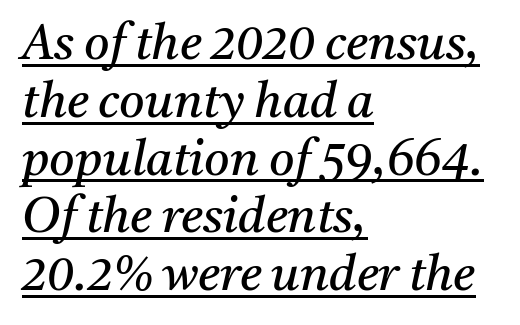
Q: Is the text bold? A: No.
Q: Is the text italic (slanted)? A: Yes, it leans right by about 11 degrees.
Q: Is the typeface a serif or a sans-serif typeface? A: Serif.
Q: Is the text underlined? A: Yes.
Q: How is the paragraph aligned? A: Left-aligned.
Q: Is the spacing between letters normal or unusually wide? A: Normal.
Q: Width (condensed, normal, or wide)? A: Normal.
Q: Stroke contrast? A: Medium.
Q: x-height? A: Medium.
Q: Monospaced? A: No.
